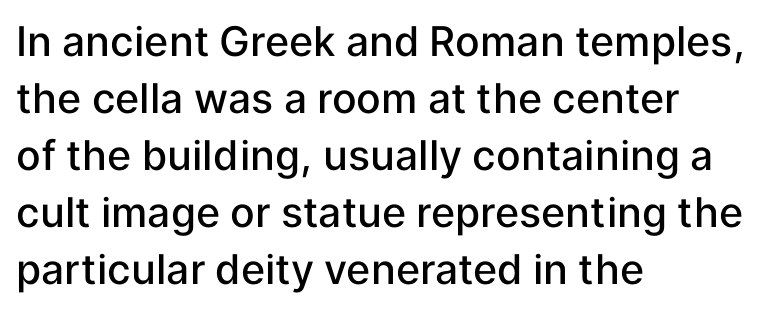
Q: Is the text bold? A: Semi-bold.
Q: Is the text italic (slanted)? A: No, it is upright.
Q: Is the typeface a serif or a sans-serif typeface? A: Sans-serif.
Q: Is the text underlined? A: No.
Q: How is the paragraph aligned? A: Left-aligned.
Q: Is the spacing between letters normal or unusually wide? A: Normal.
Q: Is the spacing between lines tight, normal or loose? A: Normal.
Q: Width (condensed, normal, or wide)? A: Normal.
Q: Stroke contrast? A: Low.
Q: x-height? A: Medium.
Q: Monospaced? A: No.
